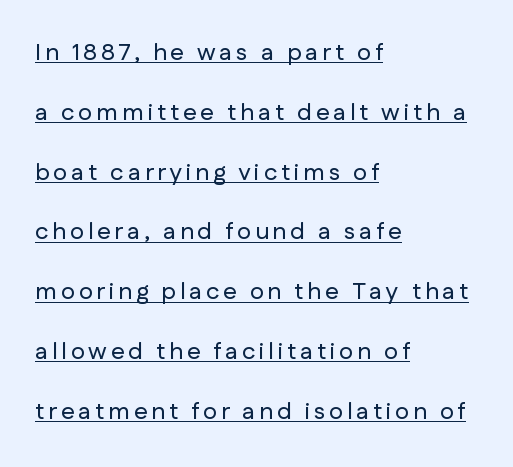
The typography opts for an upright posture over an oblique one. The passage is arranged the way most books set body copy — flush left. Emphasis is given by a line drawn under the lettering. Successive baselines arrive slowly, with a big drop between each.
